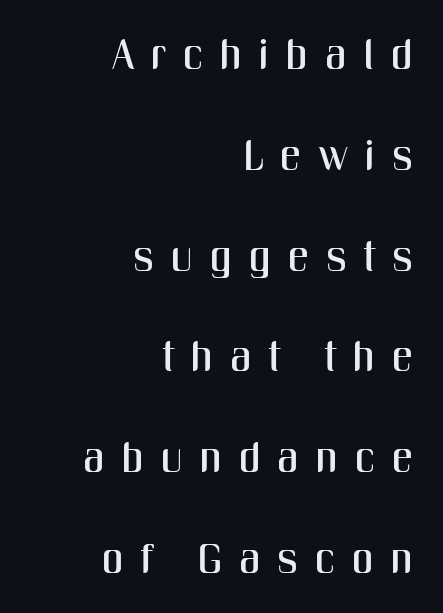
The rag falls on the left side of this text block. A typesetter would label this face a sans. These lines are rendered in a variable-pitch font. Plain, unruled lines of type.
